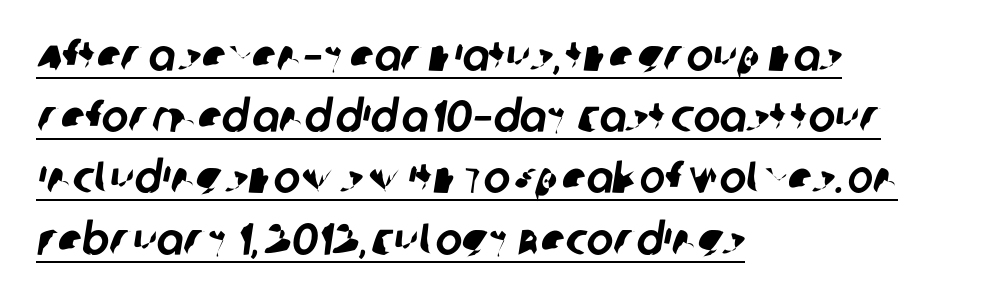
The image shows 45 px sans-serif type; set left-aligned, normal line spacing (1.36x), normal letter spacing, underlined; low stroke contrast and a large x-height.
